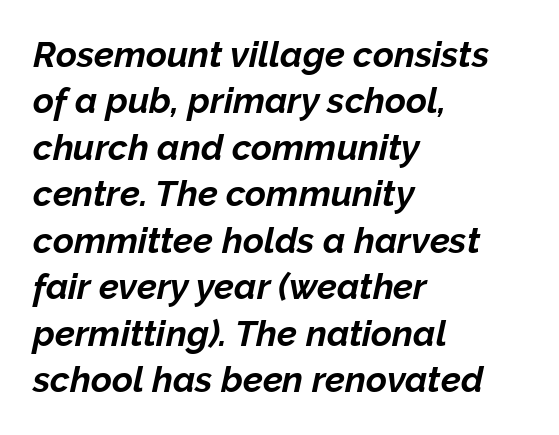
This sample uses plain, unmodified letter spacing. The area under the type is left untouched. Heavy-handed strokes throughout: this text is bold. Baseline-to-baseline distance is the conventional proportion of letter height. The lines in this sample share a left origin and differ only in where they stop.
